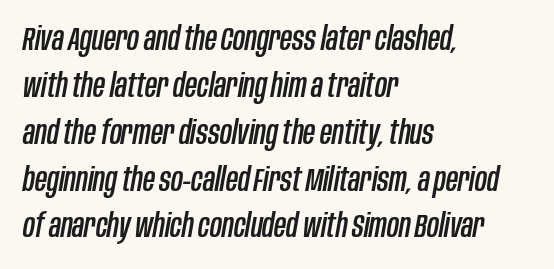
These lines keep a tight, regular rhythm from letter to letter. Compared with typical paragraphs, the rows here are spaced about the same. Italic? Definitely — the glyphs are oblique. The gap between lines stays unmarked.
